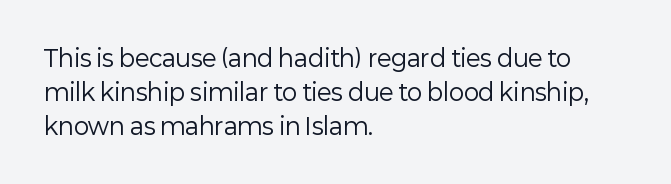
Just letters on the line, the space beneath them empty. Evenly set lines give the paragraph a standard silhouette. Heft: none added — not bold. Notice how the passage keeps a crisp vertical edge on the left only. No extra tracking has been applied to these lines. A roman cut, with each character standing at attention.
